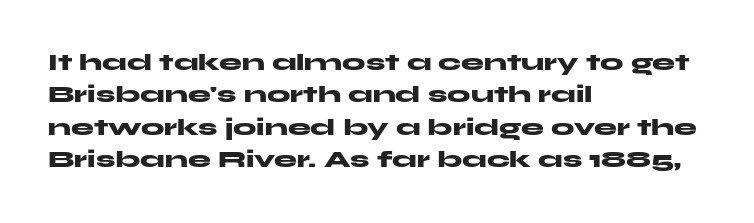
Q: Is the text bold? A: Yes.
Q: Is the text italic (slanted)? A: No, it is upright.
Q: Is the text underlined? A: No.
Q: How is the paragraph aligned? A: Left-aligned.
Q: Is the spacing between letters normal or unusually wide? A: Normal.
Q: Is the spacing between lines tight, normal or loose? A: Normal.
